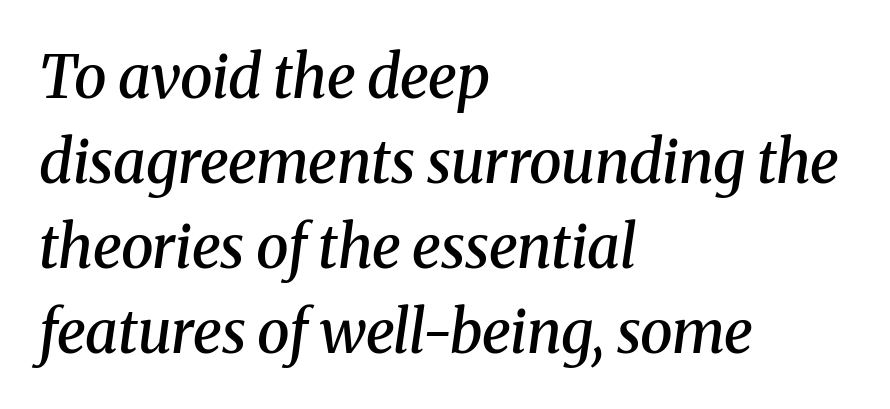
The image shows 59 px semibold serif type, italic (leaning right); set left-aligned, normal line spacing (1.44x), normal letter spacing, not underlined; medium stroke contrast and a medium x-height.
